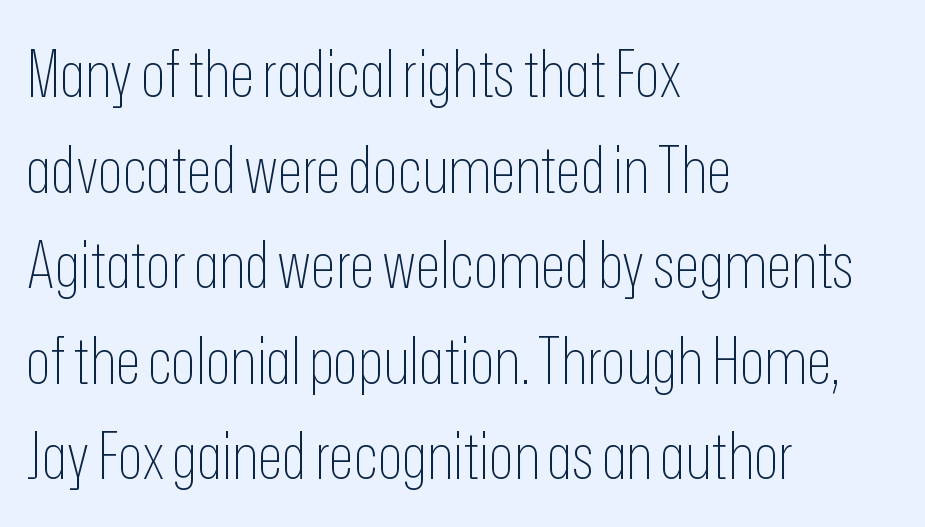
{"serif": "no", "italic": "no", "bold": "no", "weight": "thin", "width": "condensed", "stroke_contrast": "low", "x_height": "medium", "monospaced": "no", "underline": "no", "align": "left", "line_spacing": "normal", "line_spacing_ratio": 1.47, "letter_spacing": "normal", "letter_spacing_em": 0.0, "glyph_px": 65}
